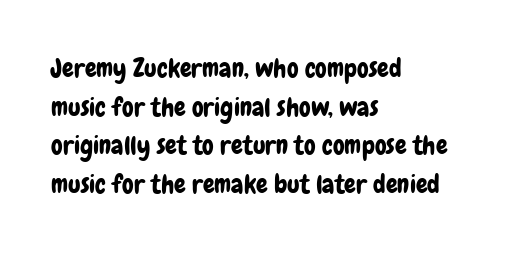
Q: Is the text italic (slanted)? A: No, it is upright.
Q: Is the text underlined? A: No.
Q: How is the paragraph aligned? A: Left-aligned.
Q: Is the spacing between letters normal or unusually wide? A: Normal.
Q: Is the spacing between lines tight, normal or loose? A: Normal.
